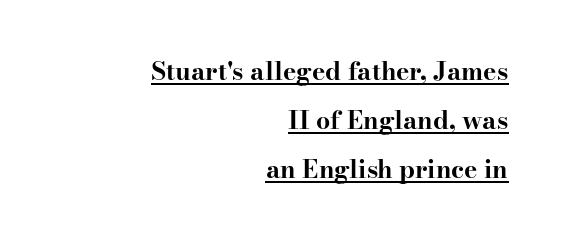
{"italic": "no", "bold": "yes", "underline": "yes", "align": "right", "line_spacing": "loose", "line_spacing_ratio": 1.96, "letter_spacing": "normal", "letter_spacing_em": 0.0, "glyph_px": 25}
